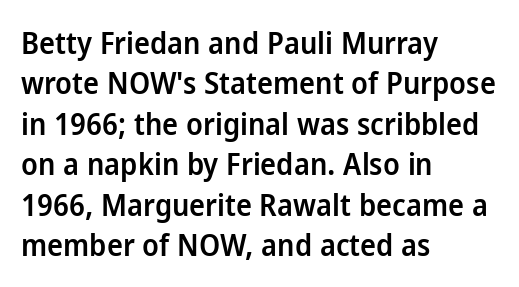
{"serif": "no", "italic": "no", "bold": "semi", "weight": "semibold", "width": "normal", "stroke_contrast": "low", "x_height": "medium", "monospaced": "no", "underline": "no", "align": "left", "line_spacing": "normal", "line_spacing_ratio": 1.35, "letter_spacing": "normal", "letter_spacing_em": 0.0, "glyph_px": 30}
